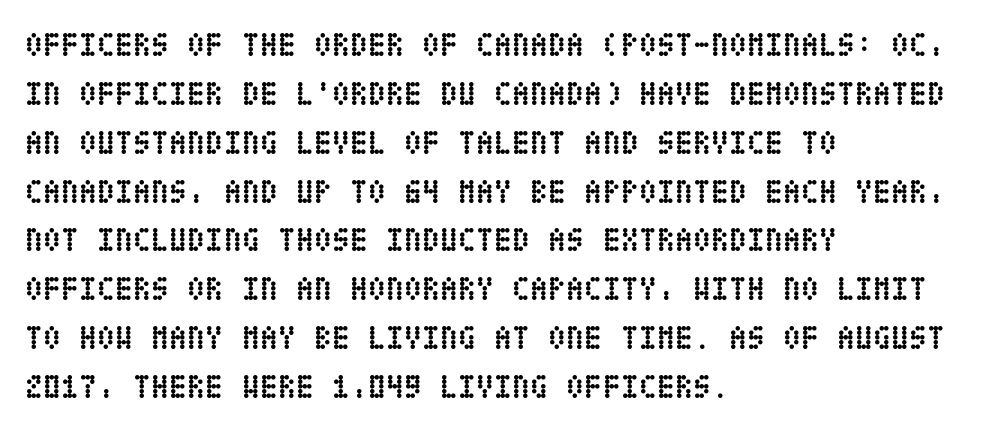
Q: Is the text bold? A: Yes.
Q: Is the text italic (slanted)? A: No, it is upright.
Q: Is the text underlined? A: No.
Q: How is the paragraph aligned? A: Left-aligned.
Q: Is the spacing between letters normal or unusually wide? A: Normal.
Q: Is the spacing between lines tight, normal or loose? A: Normal.
Q: Width (condensed, normal, or wide)? A: Condensed.
Q: Stroke contrast? A: Low.
Q: x-height? A: Large.
